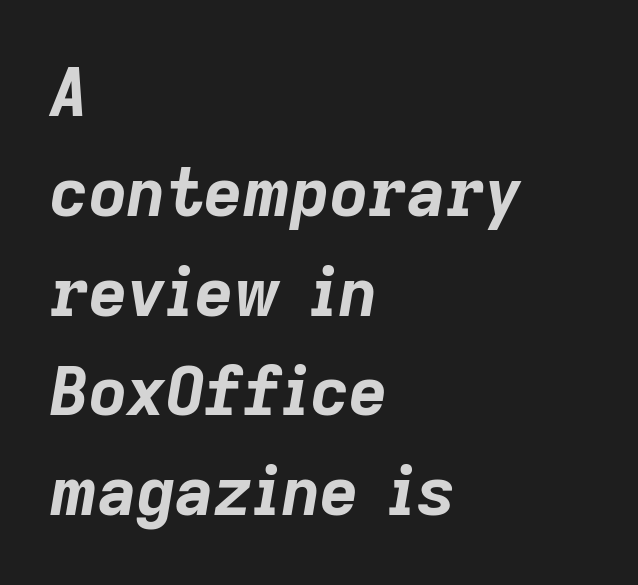
Q: Is the text bold? A: Yes.
Q: Is the text italic (slanted)? A: Yes, it leans right by about 9 degrees.
Q: Is the text underlined? A: No.
Q: How is the paragraph aligned? A: Left-aligned.
Q: Is the spacing between letters normal or unusually wide? A: Normal.
Q: Is the spacing between lines tight, normal or loose? A: Normal.
Q: Width (condensed, normal, or wide)? A: Normal.
Q: Stroke contrast? A: Low.
Q: x-height? A: Medium.
Q: Monospaced? A: No.
